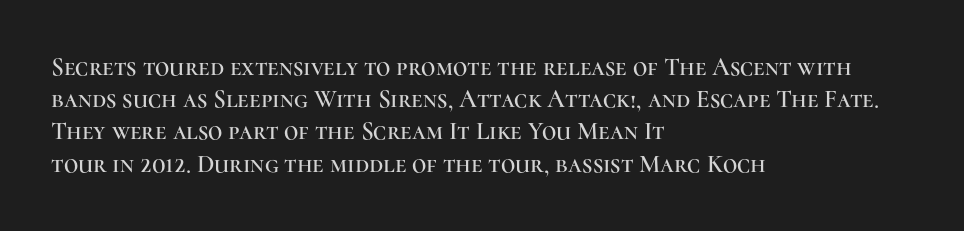
No italicization has been applied; the sample stays upright. This sample uses plain, unmodified letter spacing. Decoration check: the copy has no underline. The typesetter chose a ragged-right arrangement here. Interline gaps are of average width in this sample.
